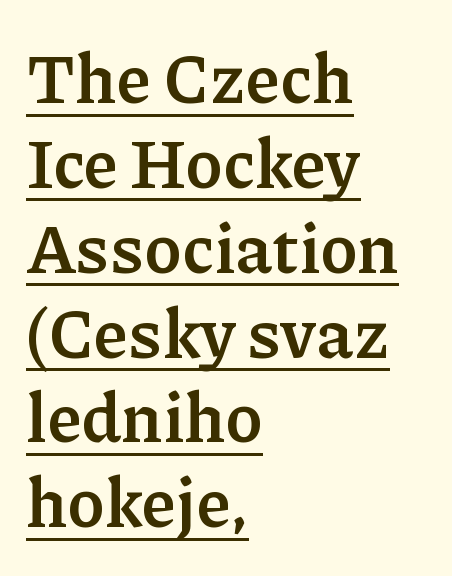
Q: Is the text bold? A: Yes.
Q: Is the text italic (slanted)? A: No, it is upright.
Q: Is the typeface a serif or a sans-serif typeface? A: Serif.
Q: Is the text underlined? A: Yes.
Q: How is the paragraph aligned? A: Left-aligned.
Q: Is the spacing between letters normal or unusually wide? A: Normal.
Q: Width (condensed, normal, or wide)? A: Normal.
Q: Stroke contrast? A: Low.
Q: x-height? A: Medium.
Q: Monospaced? A: No.
